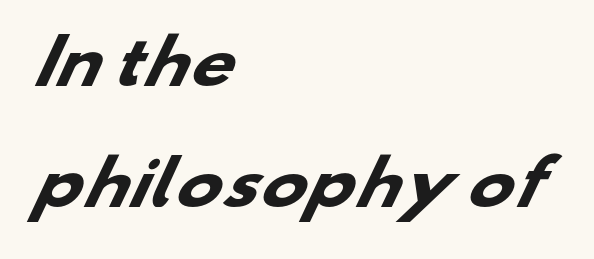
Q: Is the text bold? A: Yes.
Q: Is the typeface a serif or a sans-serif typeface? A: Sans-serif.
Q: Is the text underlined? A: No.
Q: How is the paragraph aligned? A: Left-aligned.
Q: Is the spacing between letters normal or unusually wide? A: Normal.
Q: Is the spacing between lines tight, normal or loose? A: Loose.
Q: Width (condensed, normal, or wide)? A: Wide.
Q: Stroke contrast? A: Low.
Q: x-height? A: Small.
Q: Monospaced? A: No.
